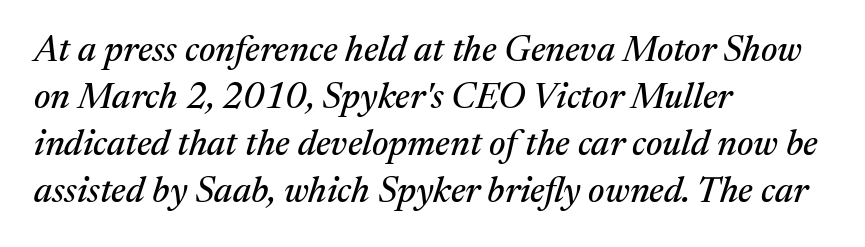
Q: Is the text italic (slanted)? A: Yes, it leans right by about 17 degrees.
Q: Is the typeface a serif or a sans-serif typeface? A: Serif.
Q: Is the text underlined? A: No.
Q: How is the paragraph aligned? A: Left-aligned.
Q: Is the spacing between letters normal or unusually wide? A: Normal.
Q: Is the spacing between lines tight, normal or loose? A: Normal.
Q: Width (condensed, normal, or wide)? A: Normal.
Q: Stroke contrast? A: Medium.
Q: x-height? A: Medium.
Q: Monospaced? A: No.
